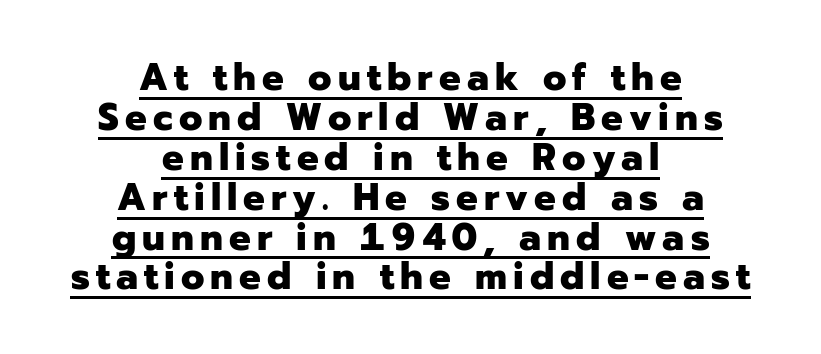
Does the lettering tilt? It doesn't — this is upright. Look at the bottom of the vertical strokes: they stop flat, with no serifs. Descenders here cross a horizontal rule under the line. Vertical spacing — tight. The typesetting leans heavy: a genuine bold. The passage is arranged like a title page — every line centered.
